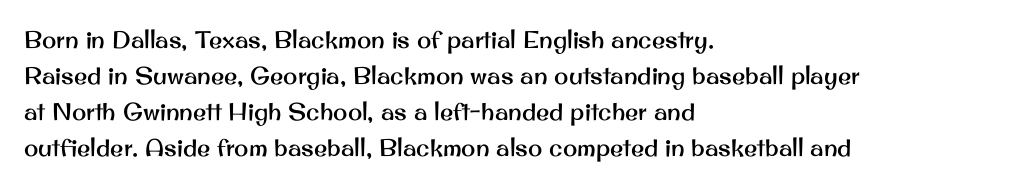
Q: Is the text italic (slanted)? A: No, it is upright.
Q: Is the text underlined? A: No.
Q: How is the paragraph aligned? A: Left-aligned.
Q: Is the spacing between letters normal or unusually wide? A: Normal.
Q: Is the spacing between lines tight, normal or loose? A: Normal.
